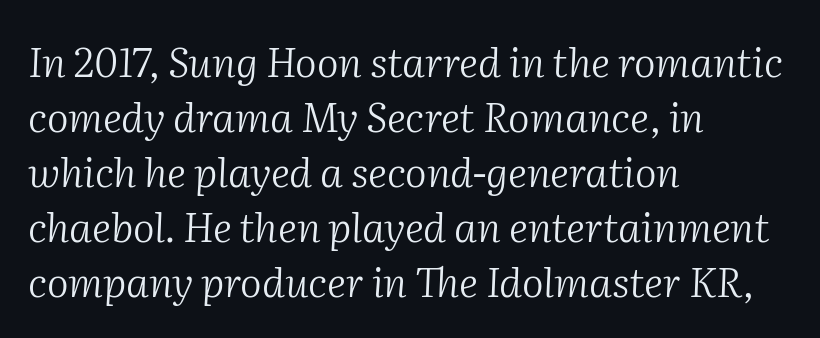
Q: Is the text bold? A: No.
Q: Is the text italic (slanted)? A: Yes, it leans right by about 2 degrees.
Q: Is the typeface a serif or a sans-serif typeface? A: Serif.
Q: Is the text underlined? A: No.
Q: How is the paragraph aligned? A: Left-aligned.
Q: Is the spacing between letters normal or unusually wide? A: Normal.
Q: Is the spacing between lines tight, normal or loose? A: Normal.
Q: Width (condensed, normal, or wide)? A: Normal.
Q: Stroke contrast? A: Medium.
Q: x-height? A: Medium.
Q: Monospaced? A: No.
